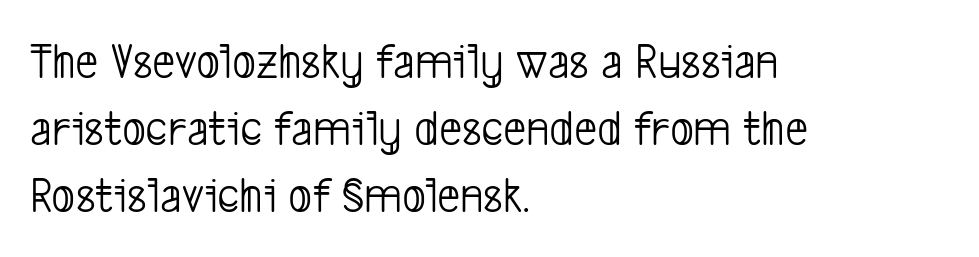
Is the type heavy? It reads as light-to-regular instead. A typesetter would call this leading conventional body-copy spacing. Do the characters align in a grid? No, the font is proportional. These lines are composed in type without serifs. The passage is arranged the way most books set body copy — flush left.
